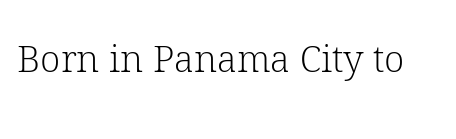
The image shows 37 px light serif type, upright; set normal letter spacing, not underlined; low stroke contrast and a medium x-height.
